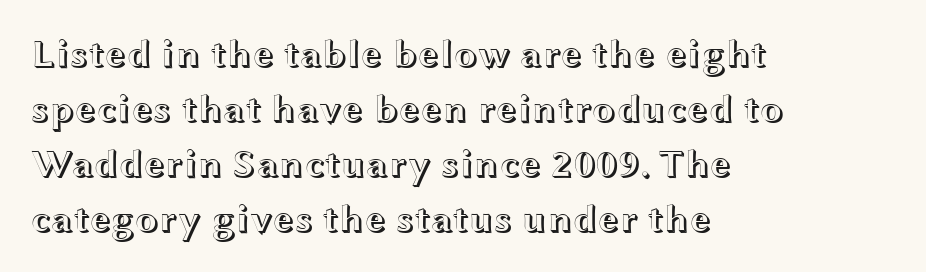
Q: Is the text italic (slanted)? A: No, it is upright.
Q: Is the text underlined? A: No.
Q: How is the paragraph aligned? A: Left-aligned.
Q: Is the spacing between letters normal or unusually wide? A: Normal.
Q: Is the spacing between lines tight, normal or loose? A: Normal.
Q: Width (condensed, normal, or wide)? A: Wide.
Q: x-height? A: Medium.
Q: Monospaced? A: No.
